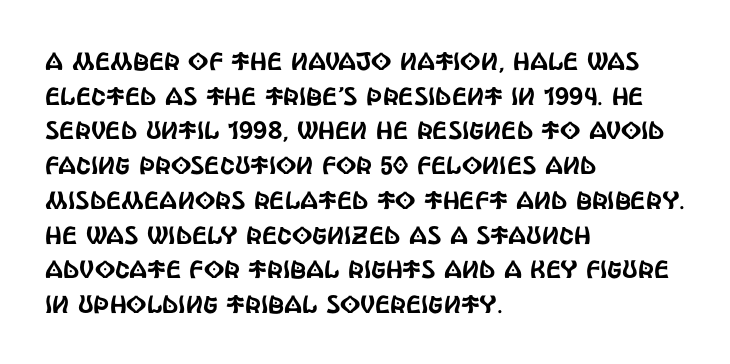
Has an underline been added? It has not. Observe the ordinary spacing: letters are neighbours, not strangers. What's the leading like? Ordinary, nothing unusual. Reading down the block, your eye returns to a fixed left position each line. Every character sits straight up, as roman type does.
